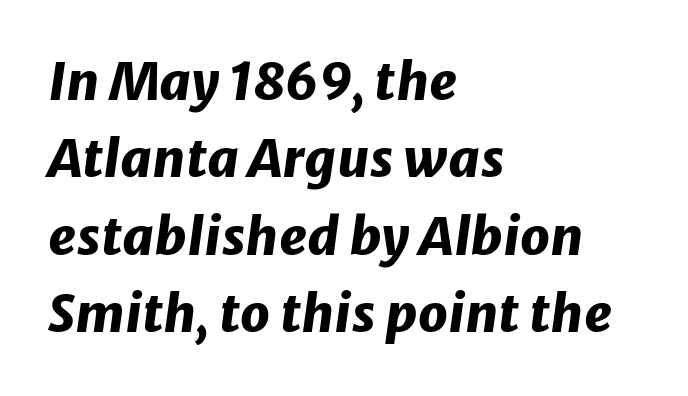
Q: Is the text bold? A: Yes.
Q: Is the text italic (slanted)? A: Yes, it leans right by about 8 degrees.
Q: Is the text underlined? A: No.
Q: How is the paragraph aligned? A: Left-aligned.
Q: Is the spacing between letters normal or unusually wide? A: Normal.
Q: Is the spacing between lines tight, normal or loose? A: Normal.
Q: Width (condensed, normal, or wide)? A: Normal.
Q: Stroke contrast? A: Low.
Q: x-height? A: Medium.
Q: Monospaced? A: No.
